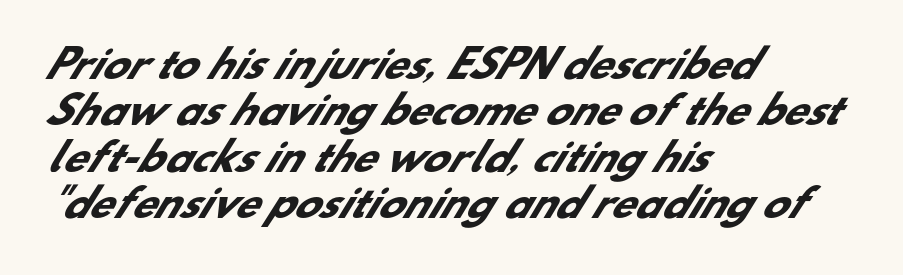
The image shows 38 px heavy sans-serif type; set left-aligned, line spacing 1.22x, normal letter spacing, not underlined; low stroke contrast and a small x-height.
